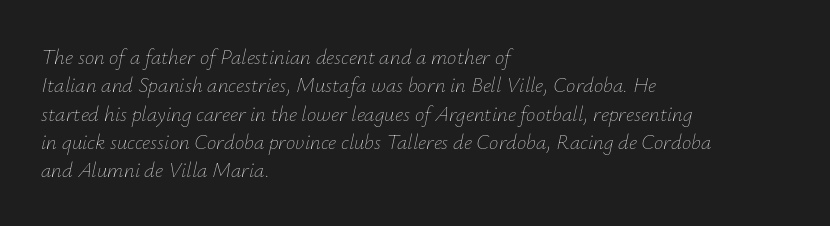
Q: Is the text bold? A: No.
Q: Is the text italic (slanted)? A: Yes, it leans right by about 12 degrees.
Q: Is the text underlined? A: No.
Q: How is the paragraph aligned? A: Left-aligned.
Q: Is the spacing between letters normal or unusually wide? A: Normal.
Q: Is the spacing between lines tight, normal or loose? A: Normal.
